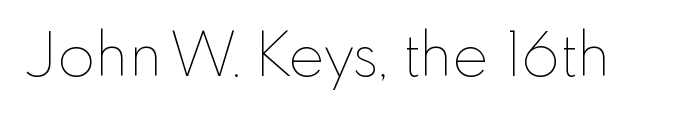
The image shows 61 px thin type, upright; set normal letter spacing, not underlined; low stroke contrast and a small x-height.
